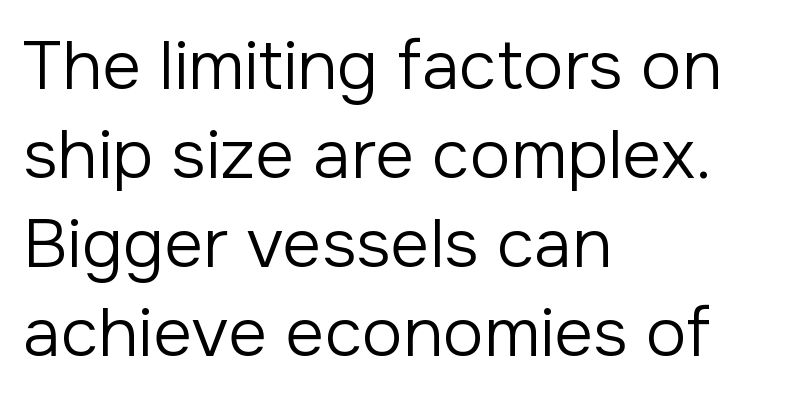
The specimen omits any rule beneath the text block's lines. Type style note: lacks serifs. Casual observation: everything's shoved over to the left. Vertical strokes here are truly vertical. The rendering uses natural spacing where letterforms have individual widths.
